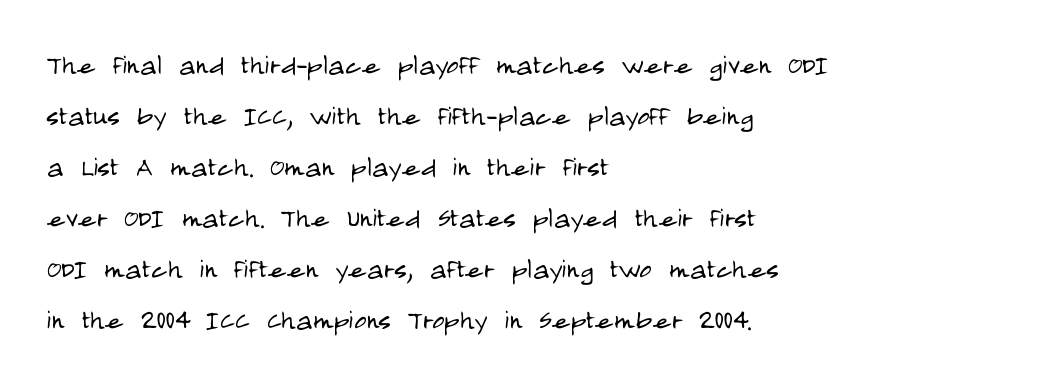
The rows are spaced the way most documents space them. If you drew a line through each stem, it would be perfectly vertical. Each line starts at the same left margin while the right side varies. Think of a printed novel: that variable character pitch is what you see here.
